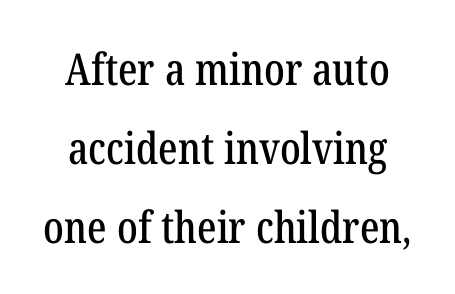
{"serif": "yes", "italic": "no", "width": "condensed", "stroke_contrast": "low", "x_height": "medium", "monospaced": "no", "underline": "no", "line_spacing_ratio": 1.8, "letter_spacing": "normal", "letter_spacing_em": 0.0, "glyph_px": 44}
